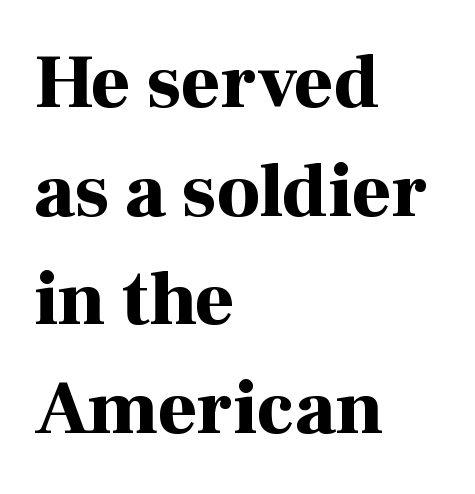
Q: Is the text bold? A: Yes.
Q: Is the text italic (slanted)? A: No, it is upright.
Q: Is the typeface a serif or a sans-serif typeface? A: Serif.
Q: Is the text underlined? A: No.
Q: How is the paragraph aligned? A: Left-aligned.
Q: Is the spacing between letters normal or unusually wide? A: Normal.
Q: Is the spacing between lines tight, normal or loose? A: Normal.
Q: Width (condensed, normal, or wide)? A: Normal.
Q: Stroke contrast? A: High.
Q: x-height? A: Medium.
Q: Monospaced? A: No.
